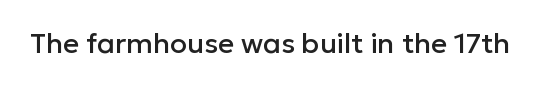
{"serif": "no", "italic": "no", "width": "normal", "stroke_contrast": "low", "x_height": "medium", "monospaced": "no", "underline": "no", "letter_spacing": "normal", "letter_spacing_em": 0.0, "glyph_px": 28}
